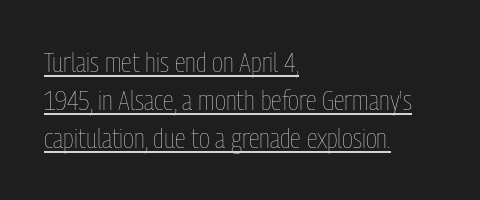
Short note: letters normally spaced. Weight: in the light-to-regular range. Honestly, the underline is the first thing you notice here. These lines were composed using upright roman letters. The line-height multiplier appears to be the usual default. Note the varied advance widths — an 'i' is clearly narrower than an 'm'.
